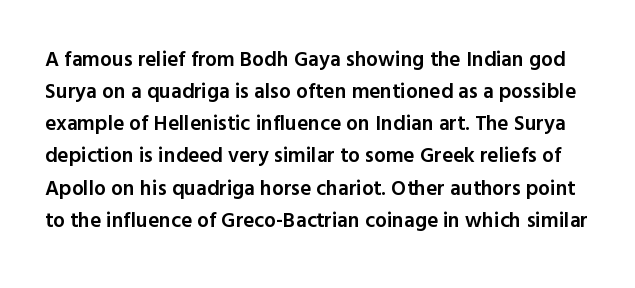
Q: Is the text bold? A: Semi-bold.
Q: Is the text italic (slanted)? A: No, it is upright.
Q: Is the text underlined? A: No.
Q: Is the spacing between letters normal or unusually wide? A: Normal.
Q: Is the spacing between lines tight, normal or loose? A: Normal.
